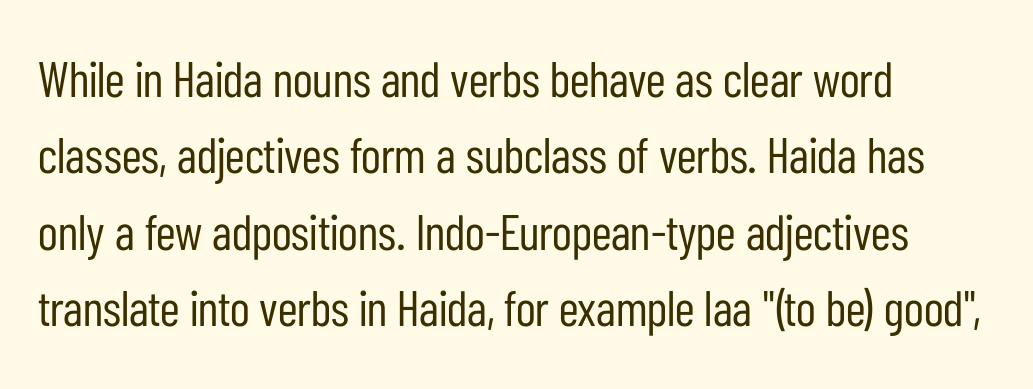
Q: Is the text bold? A: No.
Q: Is the text italic (slanted)? A: No, it is upright.
Q: Is the typeface a serif or a sans-serif typeface? A: Sans-serif.
Q: Is the text underlined? A: No.
Q: How is the paragraph aligned? A: Left-aligned.
Q: Is the spacing between letters normal or unusually wide? A: Normal.
Q: Is the spacing between lines tight, normal or loose? A: Normal.
Q: Width (condensed, normal, or wide)? A: Condensed.
Q: Stroke contrast? A: Low.
Q: x-height? A: Medium.
Q: Monospaced? A: No.
